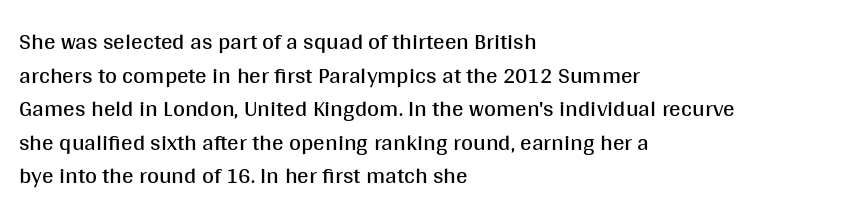
The image shows 23 px text type, upright; set left-aligned, normal line spacing (1.46x), normal letter spacing, not underlined.
